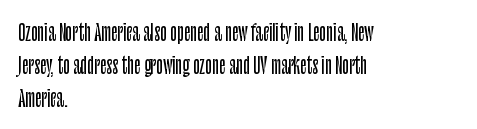
The image shows 22 px text type, upright; set left-aligned, normal line spacing (1.5x), normal letter spacing, not underlined.
